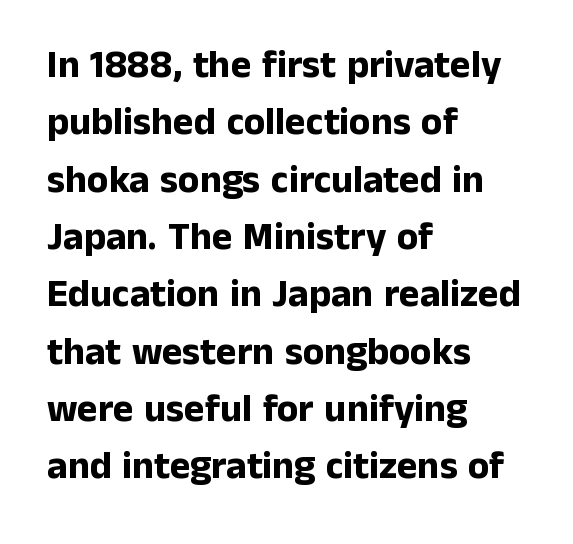
Q: Is the text bold? A: Yes.
Q: Is the text italic (slanted)? A: No, it is upright.
Q: Is the typeface a serif or a sans-serif typeface? A: Sans-serif.
Q: Is the text underlined? A: No.
Q: How is the paragraph aligned? A: Left-aligned.
Q: Is the spacing between letters normal or unusually wide? A: Normal.
Q: Is the spacing between lines tight, normal or loose? A: Normal.
Q: Width (condensed, normal, or wide)? A: Normal.
Q: Stroke contrast? A: Low.
Q: x-height? A: Medium.
Q: Monospaced? A: No.
